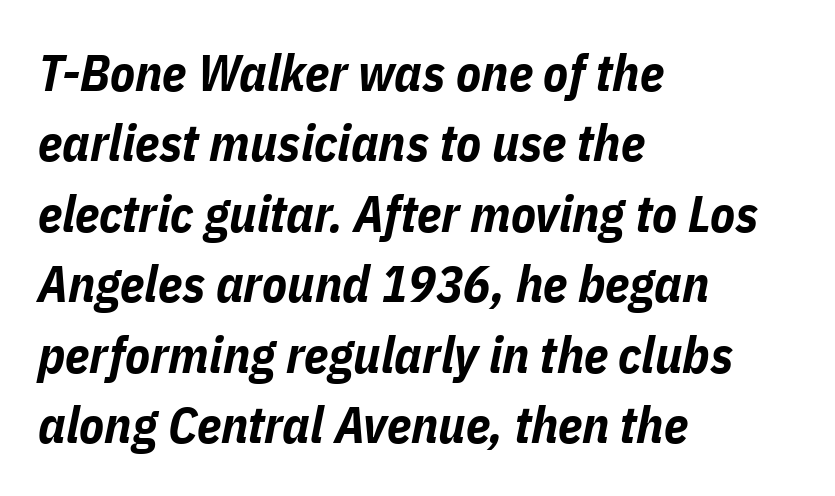
The image shows 51 px bold, condensed type, italic (leaning right); set left-aligned, normal line spacing (1.38x), normal letter spacing, not underlined; low stroke contrast and a medium x-height.
